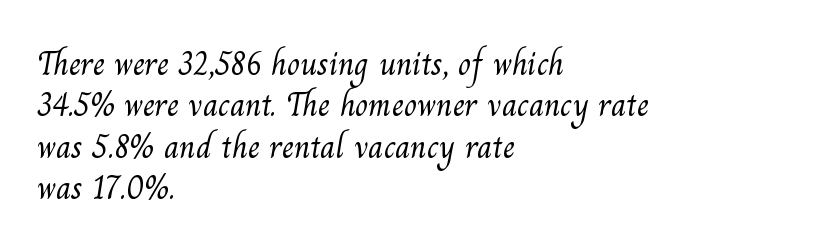
Q: Is the text bold? A: No.
Q: Is the typeface a serif or a sans-serif typeface? A: Serif.
Q: Is the text underlined? A: No.
Q: How is the paragraph aligned? A: Left-aligned.
Q: Is the spacing between letters normal or unusually wide? A: Normal.
Q: Width (condensed, normal, or wide)? A: Normal.
Q: Stroke contrast? A: Medium.
Q: x-height? A: Small.
Q: Monospaced? A: No.
